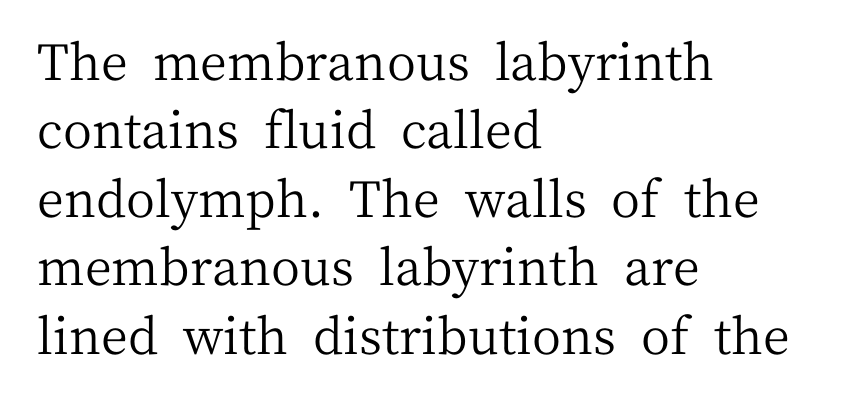
Compared with a typical body face, this is equally light or lighter still. The typeface chosen for these lines features serifs. The lines are quadded left. No word sits above an underline. Nope, not italic — everything's standing straight.
